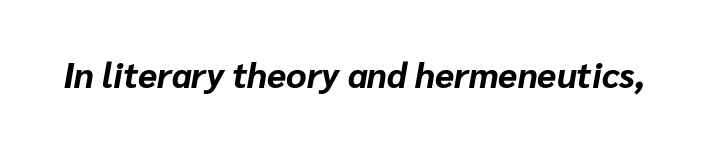
Q: Is the text bold? A: Yes.
Q: Is the text italic (slanted)? A: Yes, it leans right by about 10 degrees.
Q: Is the text underlined? A: No.
Q: Is the spacing between letters normal or unusually wide? A: Normal.
Q: Width (condensed, normal, or wide)? A: Normal.
Q: Stroke contrast? A: Low.
Q: x-height? A: Medium.
Q: Monospaced? A: No.
